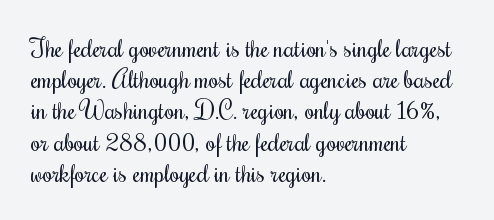
Q: Is the text bold? A: No.
Q: Is the text italic (slanted)? A: Yes.
Q: Is the text underlined? A: No.
Q: How is the paragraph aligned? A: Left-aligned.
Q: Is the spacing between letters normal or unusually wide? A: Normal.
Q: Is the spacing between lines tight, normal or loose? A: Normal.
